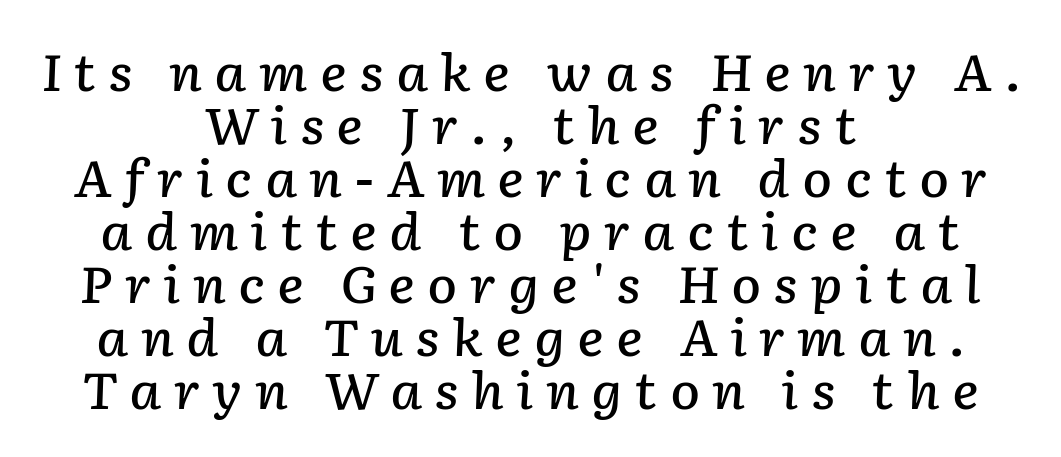
Q: Is the text bold? A: Semi-bold.
Q: Is the text italic (slanted)? A: Yes, it leans right by about 2 degrees.
Q: Is the text underlined? A: No.
Q: How is the paragraph aligned? A: Centered.
Q: Is the spacing between letters normal or unusually wide? A: Unusually wide.
Q: Is the spacing between lines tight, normal or loose? A: Tight.
Q: Width (condensed, normal, or wide)? A: Normal.
Q: Stroke contrast? A: Low.
Q: x-height? A: Medium.
Q: Monospaced? A: No.
